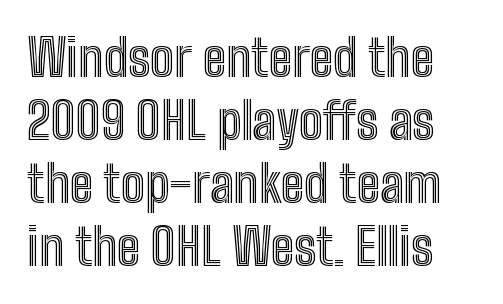
Upright lettering throughout. Unmarked baselines from the first word to the last. Do the characters align in a grid? No, the font is proportional. Rows of type keep a routine distance in the vertical direction. These lines keep a tight, regular rhythm from letter to letter.
